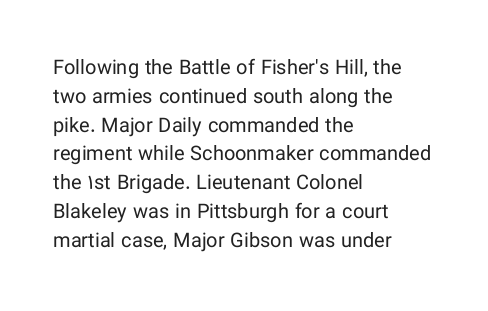
The image shows 20 px text type, upright; set left-aligned, normal line spacing (1.44x), normal letter spacing, not underlined.
